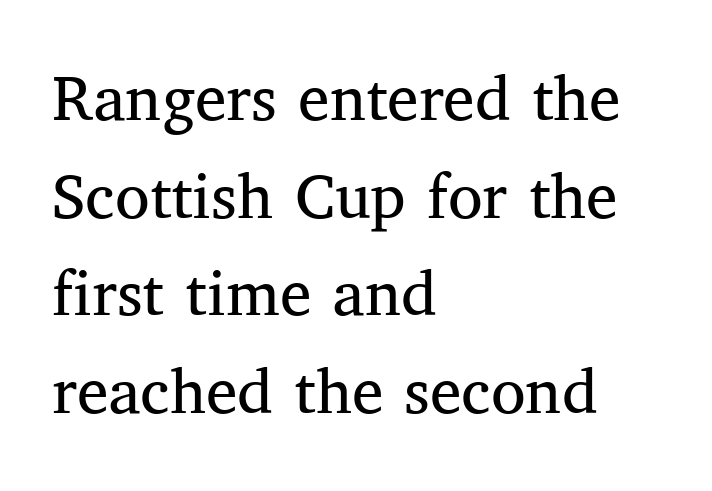
The image shows 63 px regular-weight serif type, upright; set left-aligned, normal line spacing (1.55x), normal letter spacing, not underlined; medium stroke contrast and a medium x-height.
